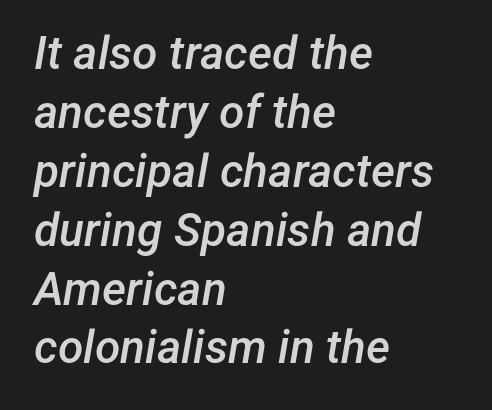
{"italic": "yes", "lean": "right", "slant_degrees": 12, "bold": "semi", "weight": "semibold", "width": "normal", "stroke_contrast": "low", "x_height": "medium", "monospaced": "no", "underline": "no", "align": "left", "line_spacing": "normal", "line_spacing_ratio": 1.28, "letter_spacing": "normal", "letter_spacing_em": 0.0, "glyph_px": 46}
